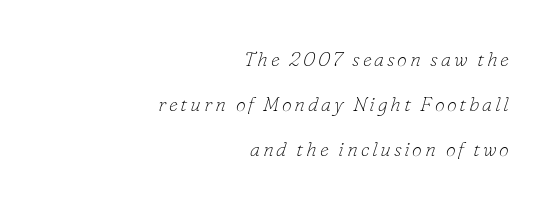
Q: Is the text bold? A: No.
Q: Is the text italic (slanted)? A: Yes, it leans right by about 16 degrees.
Q: Is the text underlined? A: No.
Q: How is the paragraph aligned? A: Right-aligned.
Q: Is the spacing between lines tight, normal or loose? A: Loose.
